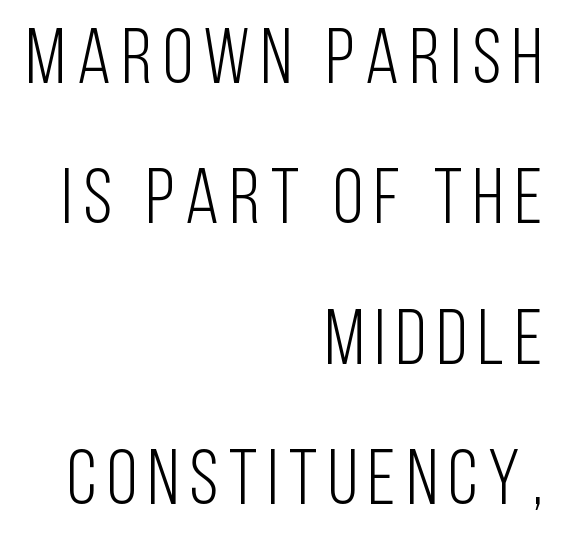
The specimen reads as upright at a glance. Proportional: the letters do not fall into vertical columns. Has an underline been added? It has not. This is sans-serif lettering, the kind often seen on screens and signage. Stems here are at most as thick as an everyday book face. Casual observation: everything's shoved over to the right.
